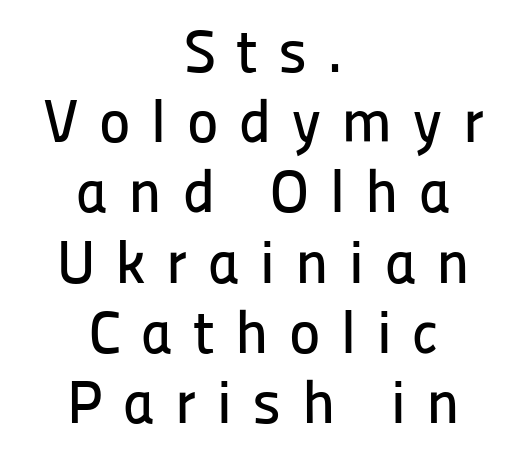
{"serif": "no", "italic": "no", "width": "normal", "stroke_contrast": "low", "x_height": "medium", "monospaced": "no", "underline": "no", "align": "center", "line_spacing_ratio": 1.17, "letter_spacing": "wide", "letter_spacing_em": 0.34, "glyph_px": 60}
